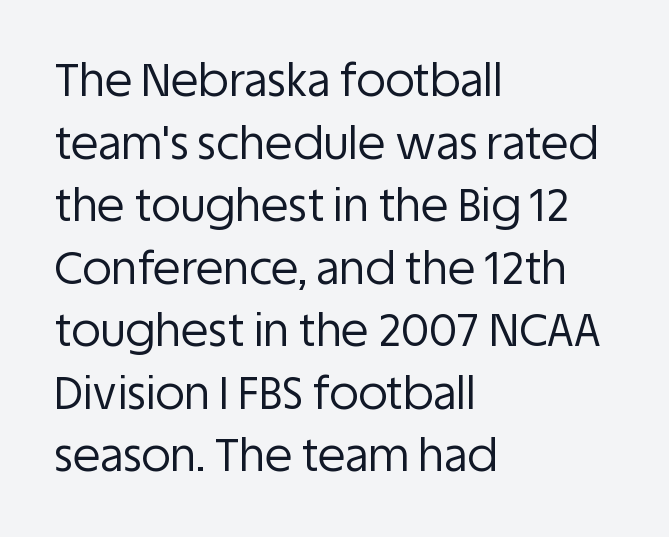
These lines were composed using upright roman letters. Unbolded letterforms with no extra heft. No feet cap the strokes, marking this as sans-serif type. Short and long lines alike share a common starting point at left. The passage shown is not underscored anywhere. One glance says typical: line gaps are just what's usual.
